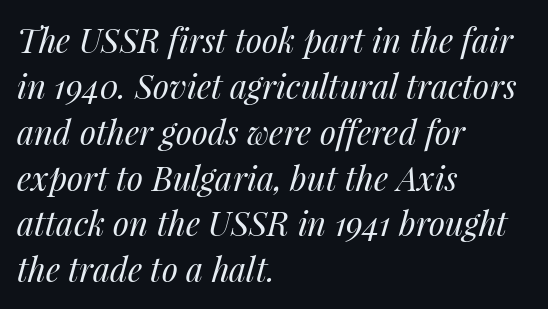
The image shows 33 px regular-weight type, italic (leaning right); set left-aligned, normal line spacing (1.39x), normal letter spacing, not underlined; medium stroke contrast and a medium x-height.
